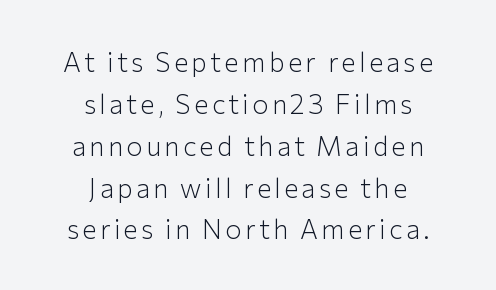
{"italic": "no", "bold": "no", "underline": "no", "align": "center", "line_spacing": "normal", "line_spacing_ratio": 1.55, "glyph_px": 27}
